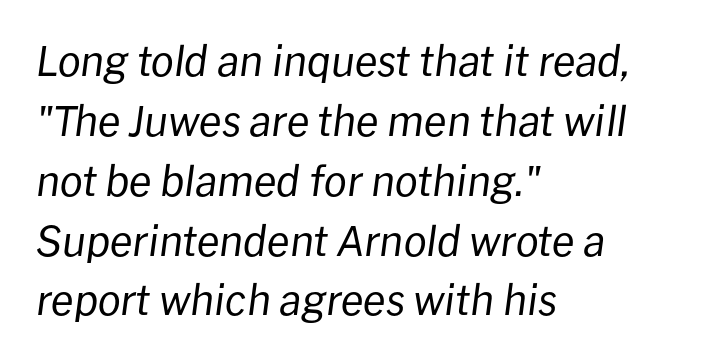
The space beneath each line is pristine and unruled. The whole block is typeset with a tilt. In CSS terms this would be text-align: left. Students, observe: this is what conventionally led text looks like. Weight: regular or lighter. Tracking here is standard; glyphs follow each other at the usual distance.
